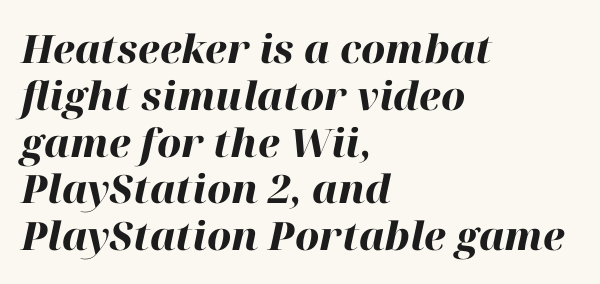
Q: Is the text bold? A: Yes.
Q: Is the text italic (slanted)? A: Yes, it leans right by about 12 degrees.
Q: Is the text underlined? A: No.
Q: How is the paragraph aligned? A: Left-aligned.
Q: Is the spacing between letters normal or unusually wide? A: Normal.
Q: Width (condensed, normal, or wide)? A: Normal.
Q: Stroke contrast? A: High.
Q: x-height? A: Medium.
Q: Monospaced? A: No.
